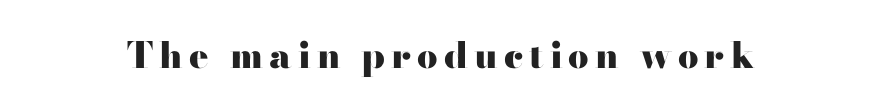
The image shows 36 px heavy, wide serif type, upright; set not underlined; high stroke contrast and a small x-height.
